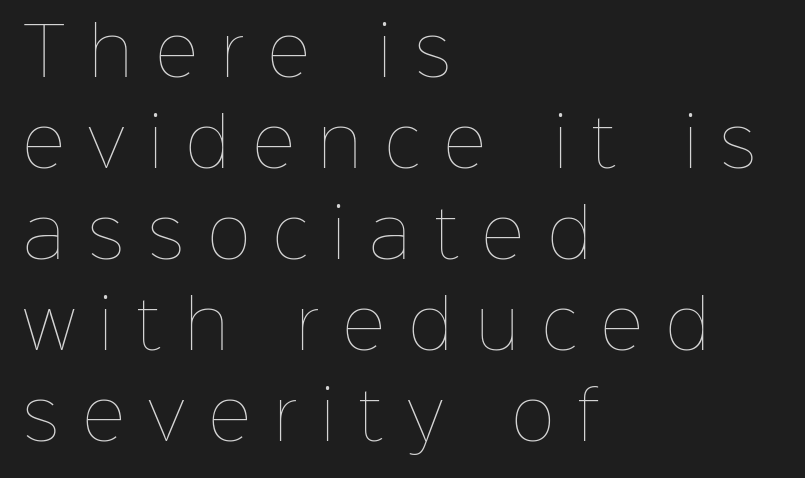
{"italic": "no", "bold": "no", "weight": "thin", "width": "normal", "stroke_contrast": "low", "x_height": "medium", "monospaced": "no", "underline": "no", "align": "left", "line_spacing": "normal", "line_spacing_ratio": 1.38, "letter_spacing": "wide", "letter_spacing_em": 0.36, "glyph_px": 66}
